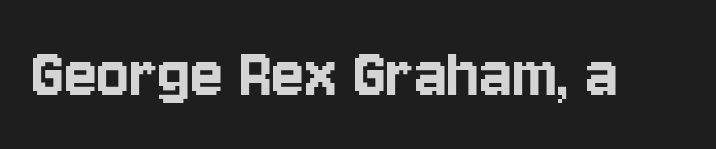
Inter-character spacing is left at the font's built-in metrics. Note the varied advance widths — an 'i' is clearly narrower than an 'm'. In terms of posture, this sample is upright. Beneath every word, the page is bare. Type style note: lacks serifs.
